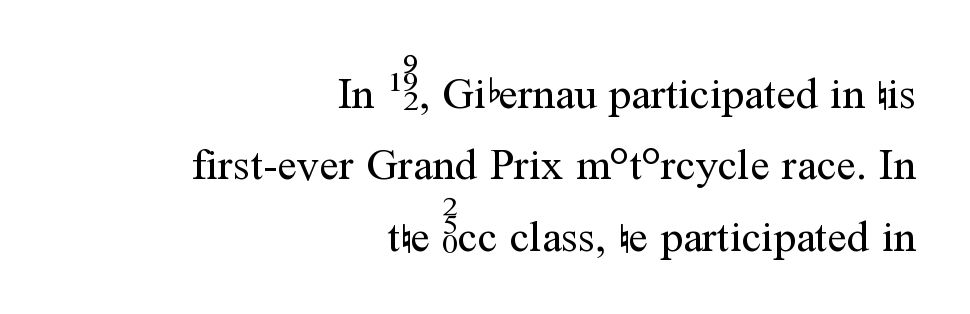
{"serif": "yes", "italic": "no", "bold": "no", "weight": "regular", "width": "normal", "stroke_contrast": "medium", "x_height": "medium", "monospaced": "no", "underline": "no", "align": "right", "line_spacing": "normal", "line_spacing_ratio": 1.62, "letter_spacing": "normal", "letter_spacing_em": 0.0, "glyph_px": 44}
